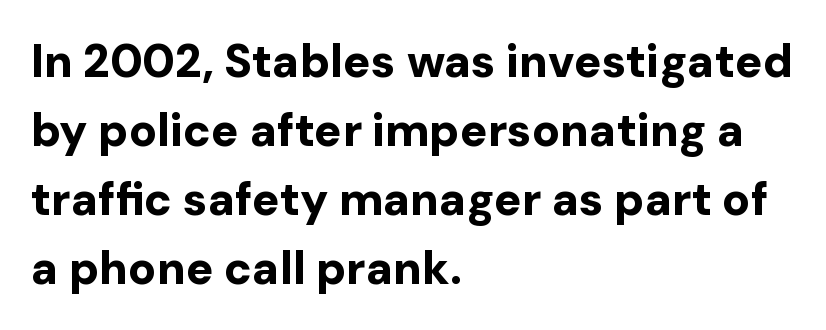
The image shows 46 px bold sans-serif type, upright; set left-aligned, normal line spacing (1.5x), normal letter spacing, not underlined; low stroke contrast and a medium x-height.
